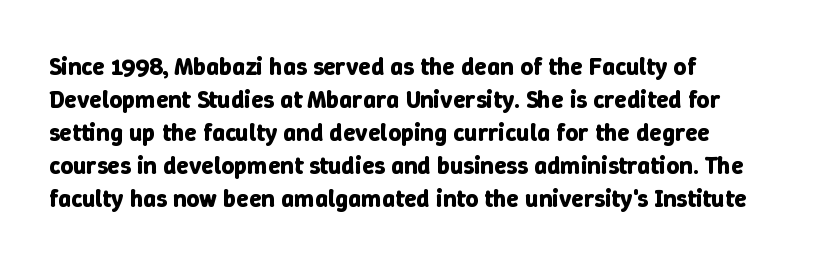
{"italic": "no", "bold": "yes", "underline": "no", "align": "left", "line_spacing": "normal", "line_spacing_ratio": 1.32, "letter_spacing": "normal", "letter_spacing_em": 0.0, "glyph_px": 25}
